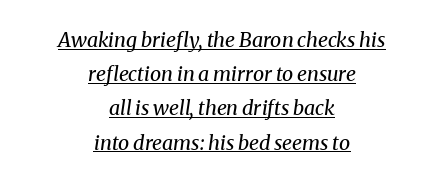
This is underlined copy, the kind a proofreader might mark for attention. Every character sits at an angle, as italics do. Alignment: centered. Heft: none added — not bold. The type is set solid horizontally, with unmodified tracking.
